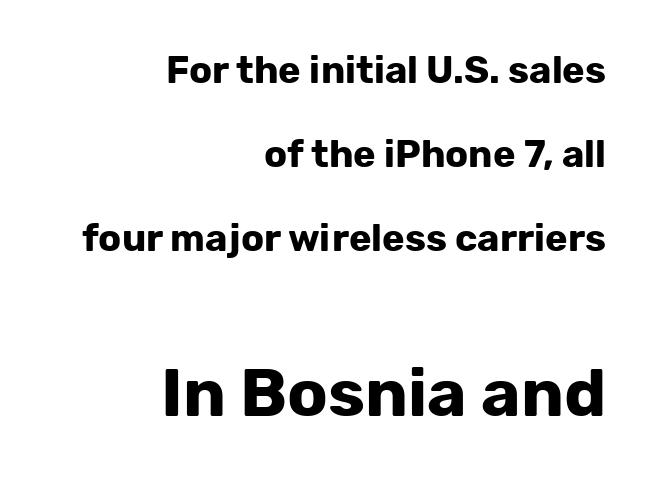
The image shows 67 px bold sans-serif type, upright; set right-aligned, loose line spacing (2.21x), normal letter spacing, not underlined; the second (bottom) block is 1.76x larger; low stroke contrast and a medium x-height.
